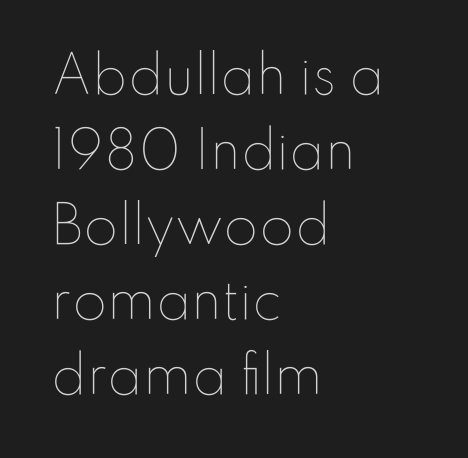
The image shows 50 px thin type, upright; set left-aligned, normal line spacing (1.5x), normal letter spacing, not underlined; low stroke contrast and a small x-height.
